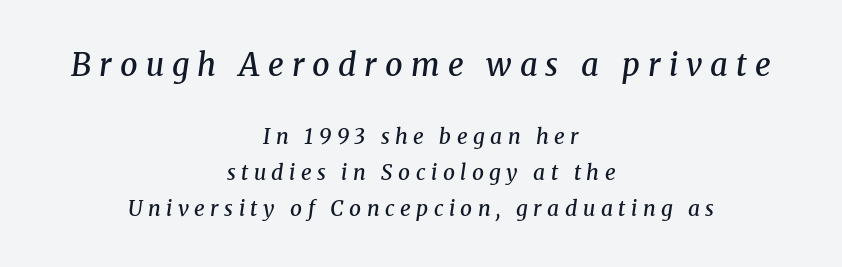
{"serif": "yes", "italic": "yes", "lean": "right", "slant_degrees": 8, "bold": "semi", "weight": "semibold", "width": "normal", "stroke_contrast": "medium", "x_height": "medium", "monospaced": "no", "underline": "no", "align": "center", "line_spacing_ratio": 1.71, "letter_spacing": "wide", "letter_spacing_em": 0.26, "larger_block": "first", "size_ratio": 1.48, "glyph_px": 31}
